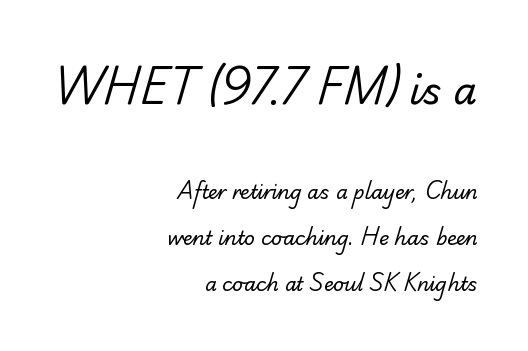
{"serif": "yes", "bold": "no", "weight": "regular", "width": "normal", "stroke_contrast": "low", "x_height": "small", "monospaced": "no", "underline": "no", "align": "right", "line_spacing": "loose", "line_spacing_ratio": 2.41, "letter_spacing": "normal", "letter_spacing_em": 0.0, "larger_block": "first", "size_ratio": 2.0, "glyph_px": 38}
